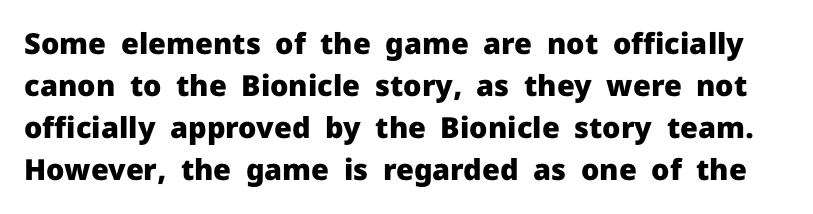
Q: Is the text bold? A: Yes.
Q: Is the text italic (slanted)? A: No, it is upright.
Q: Is the typeface a serif or a sans-serif typeface? A: Sans-serif.
Q: Is the text underlined? A: No.
Q: Is the spacing between letters normal or unusually wide? A: Normal.
Q: Is the spacing between lines tight, normal or loose? A: Normal.
Q: Width (condensed, normal, or wide)? A: Normal.
Q: Stroke contrast? A: Low.
Q: x-height? A: Medium.
Q: Monospaced? A: No.
